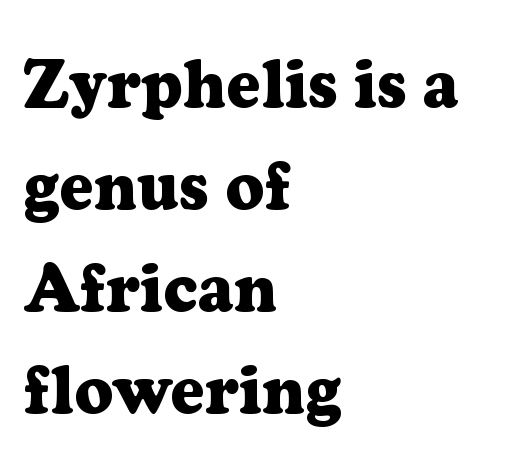
The image shows 67 px heavy serif type, upright; set left-aligned, normal line spacing (1.52x), normal letter spacing, not underlined; low stroke contrast and a medium x-height.
